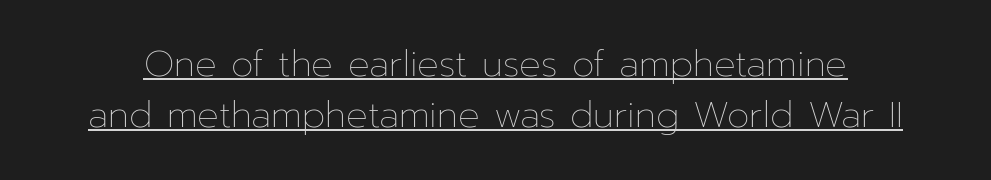
Q: Is the text bold? A: No.
Q: Is the text italic (slanted)? A: No, it is upright.
Q: Is the text underlined? A: Yes.
Q: Is the spacing between letters normal or unusually wide? A: Normal.
Q: Is the spacing between lines tight, normal or loose? A: Normal.
Q: Width (condensed, normal, or wide)? A: Normal.
Q: Stroke contrast? A: Low.
Q: x-height? A: Medium.
Q: Monospaced? A: No.
